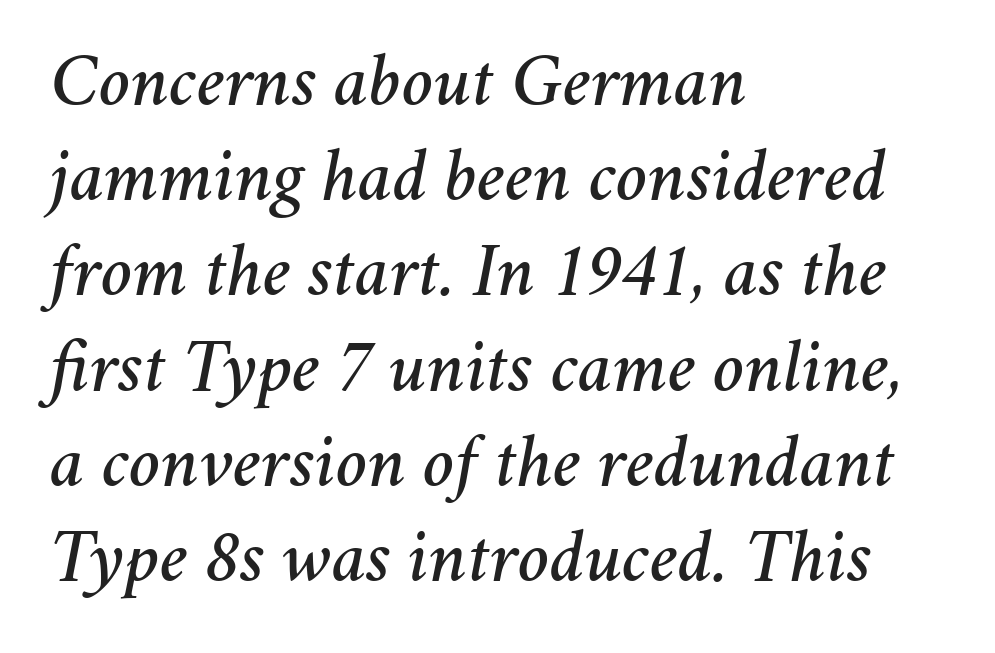
If you measured baseline to baseline, you'd find a middling distance. Compared with a centered layout, this one pins lines to the left instead. A typesetter would mark this as italic. Underlining? Definitely not there.
